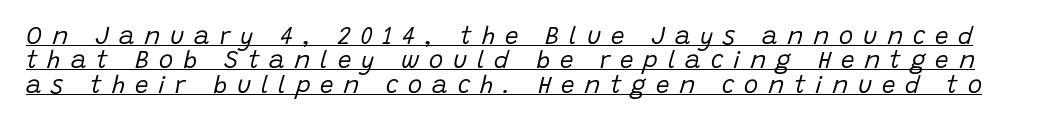
The image shows 24 px text type, italic (leaning right); set tight line spacing (1.02x), unusually wide letter spacing (+0.41 em), underlined.
